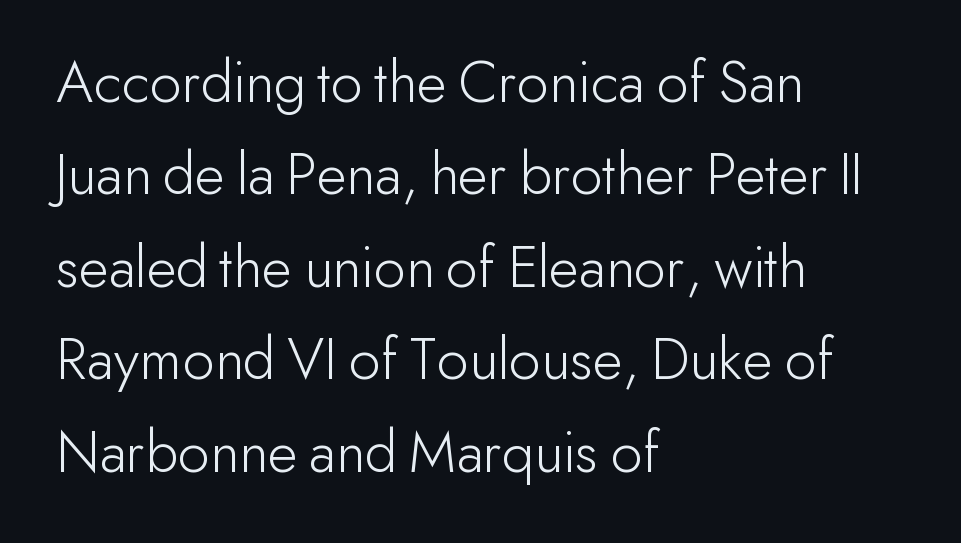
{"serif": "no", "italic": "no", "bold": "no", "weight": "light", "width": "normal", "stroke_contrast": "low", "x_height": "small", "monospaced": "no", "underline": "no", "align": "left", "line_spacing": "normal", "line_spacing_ratio": 1.49, "letter_spacing": "normal", "letter_spacing_em": 0.0, "glyph_px": 62}
